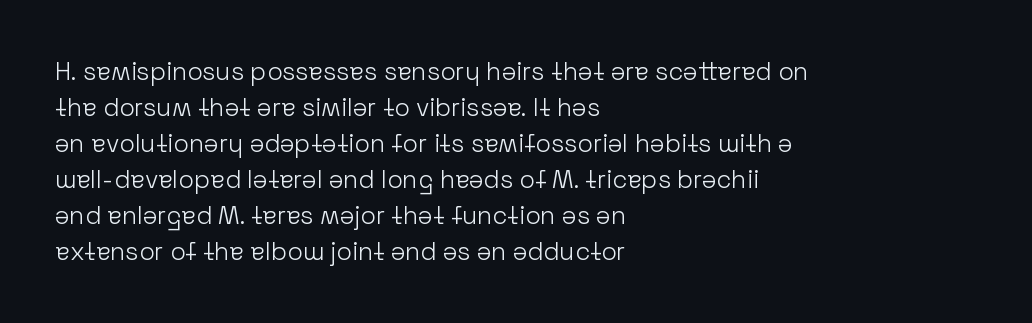
The rendering anchors every line to the left-hand side. Words appear dense and cohesive because spacing is normal. Does the leading feel generous? No, just average. A quiet, ordinary-to-light weight characterises the typeface.
